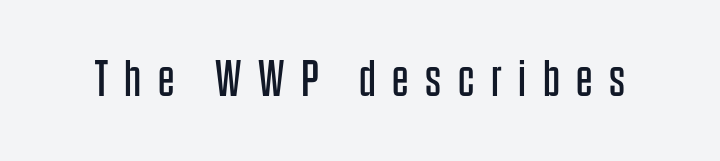
The image shows 52 px regular-weight, condensed sans-serif type, upright; set unusually wide letter spacing (+0.32 em), not underlined; low stroke contrast and a large x-height.
